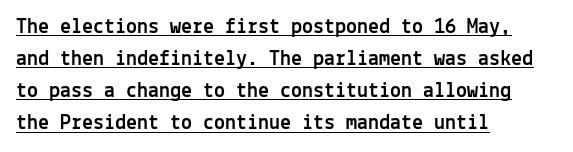
Horizontal alignment here is leftward, the default for most running prose. Regarding leading, the lines here are spaced in the standard way. The face used here is rendered with its standard letterfit. The words here are underlined. The lettering holds an erect, upright posture throughout.
